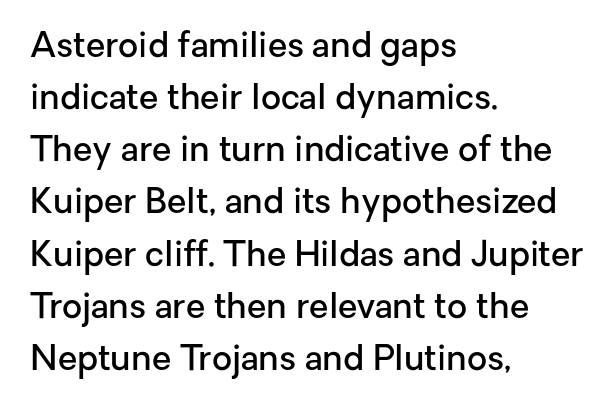
The image shows 35 px semibold sans-serif type, upright; set left-aligned, normal line spacing (1.49x), normal letter spacing, not underlined; low stroke contrast and a medium x-height.
